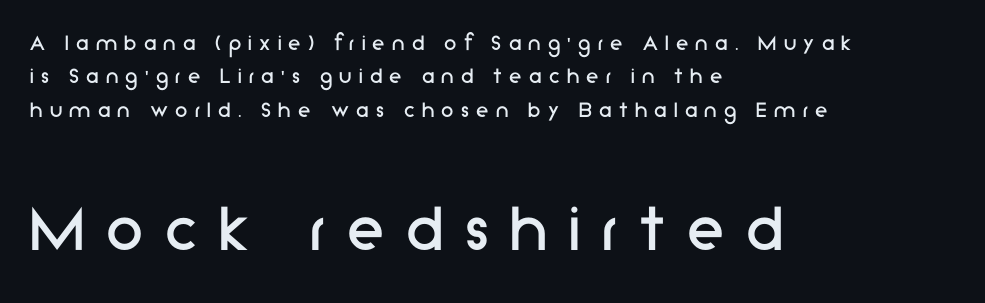
The image shows 75 px regular-weight sans-serif type, upright; set left-aligned, normal line spacing (1.34x), unusually wide letter spacing (+0.29 em), not underlined; the second (bottom) block is 3.0x larger; low stroke contrast and a medium x-height.
